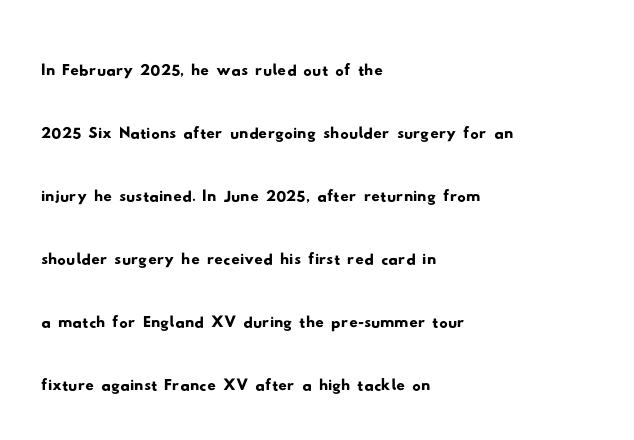
{"serif": "no", "width": "wide", "stroke_contrast": "low", "x_height": "small", "monospaced": "no", "underline": "no", "align": "left", "line_spacing": "normal", "line_spacing_ratio": 1.5, "letter_spacing": "normal", "letter_spacing_em": 0.0, "glyph_px": 42}
